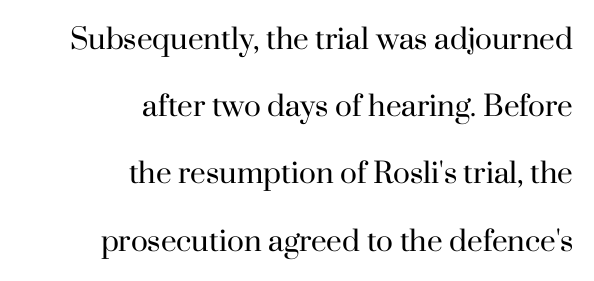
Q: Is the text bold? A: No.
Q: Is the text italic (slanted)? A: No, it is upright.
Q: Is the typeface a serif or a sans-serif typeface? A: Serif.
Q: Is the text underlined? A: No.
Q: How is the paragraph aligned? A: Right-aligned.
Q: Is the spacing between letters normal or unusually wide? A: Normal.
Q: Is the spacing between lines tight, normal or loose? A: Loose.
Q: Width (condensed, normal, or wide)? A: Normal.
Q: Stroke contrast? A: High.
Q: x-height? A: Small.
Q: Monospaced? A: No.
